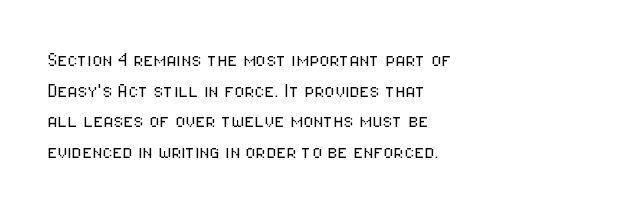
Vertical spacing — default. The text block is weighted toward the left margin, trailing off unevenly rightward. The baseline area is clear. These lines keep a tight, regular rhythm from letter to letter. No extra ink here — the face is not bold.
